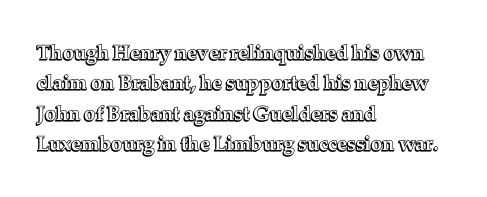
Q: Is the text italic (slanted)? A: No, it is upright.
Q: Is the text underlined? A: No.
Q: How is the paragraph aligned? A: Left-aligned.
Q: Is the spacing between letters normal or unusually wide? A: Normal.
Q: Is the spacing between lines tight, normal or loose? A: Normal.
